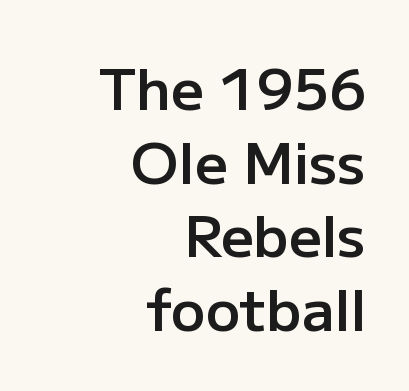
The image shows 57 px semibold sans-serif type, upright; set right-aligned, normal line spacing (1.29x), normal letter spacing, not underlined; low stroke contrast and a medium x-height.
